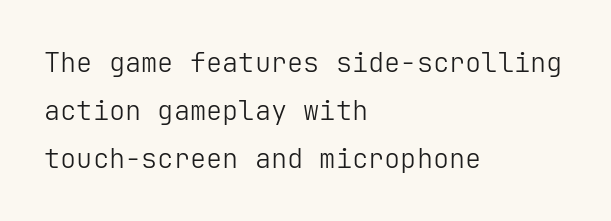
The horizontal fit of the characters is conventional and even. Descenders hang freely into open space. The lettering holds an erect, upright posture throughout. The rag falls on the right side of this text block.
